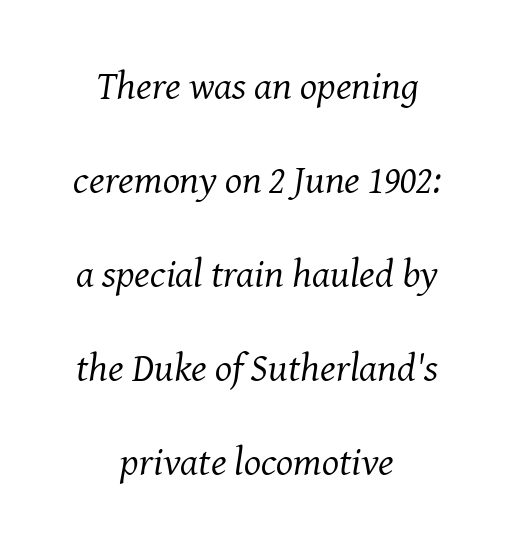
Q: Is the text bold? A: No.
Q: Is the text italic (slanted)? A: Yes, it leans right by about 8 degrees.
Q: Is the typeface a serif or a sans-serif typeface? A: Serif.
Q: Is the text underlined? A: No.
Q: How is the paragraph aligned? A: Centered.
Q: Is the spacing between letters normal or unusually wide? A: Normal.
Q: Is the spacing between lines tight, normal or loose? A: Loose.
Q: Width (condensed, normal, or wide)? A: Normal.
Q: Stroke contrast? A: Medium.
Q: x-height? A: Medium.
Q: Monospaced? A: No.
